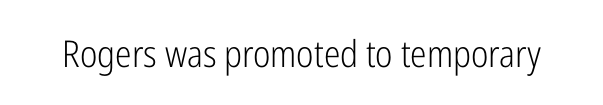
Q: Is the text bold? A: No.
Q: Is the text italic (slanted)? A: No, it is upright.
Q: Is the typeface a serif or a sans-serif typeface? A: Sans-serif.
Q: Is the text underlined? A: No.
Q: Is the spacing between letters normal or unusually wide? A: Normal.
Q: Width (condensed, normal, or wide)? A: Condensed.
Q: Stroke contrast? A: Low.
Q: x-height? A: Medium.
Q: Monospaced? A: No.
